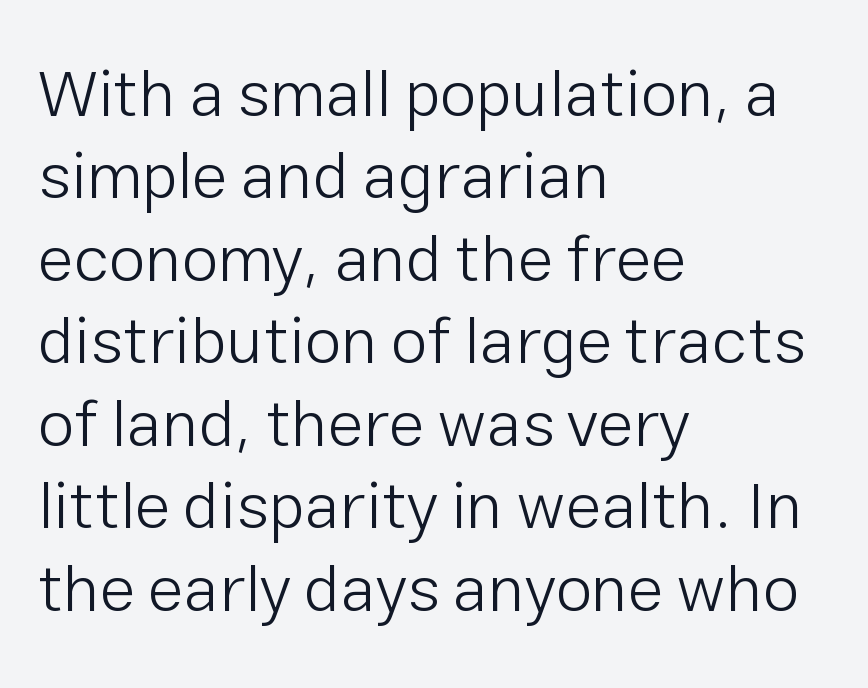
{"serif": "no", "italic": "no", "bold": "no", "weight": "light", "width": "normal", "stroke_contrast": "low", "x_height": "medium", "monospaced": "no", "underline": "no", "align": "left", "line_spacing": "normal", "line_spacing_ratio": 1.25, "letter_spacing": "normal", "letter_spacing_em": 0.0, "glyph_px": 66}
